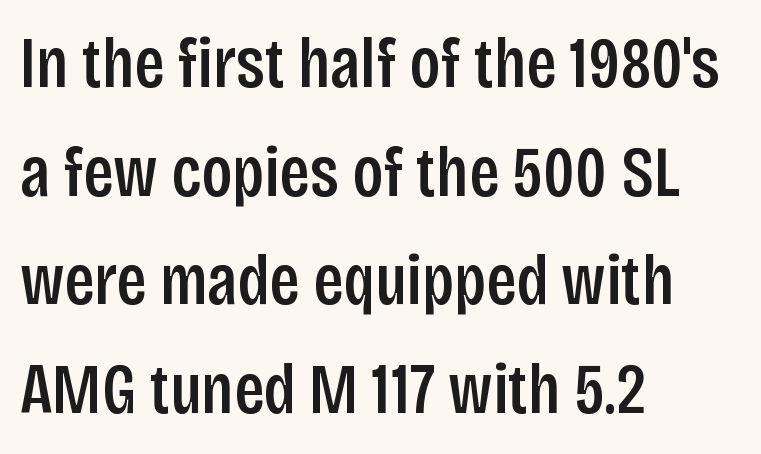
{"serif": "no", "italic": "no", "width": "condensed", "stroke_contrast": "low", "x_height": "large", "monospaced": "no", "underline": "no", "align": "left", "line_spacing": "normal", "line_spacing_ratio": 1.51, "letter_spacing": "normal", "letter_spacing_em": 0.0, "glyph_px": 72}
